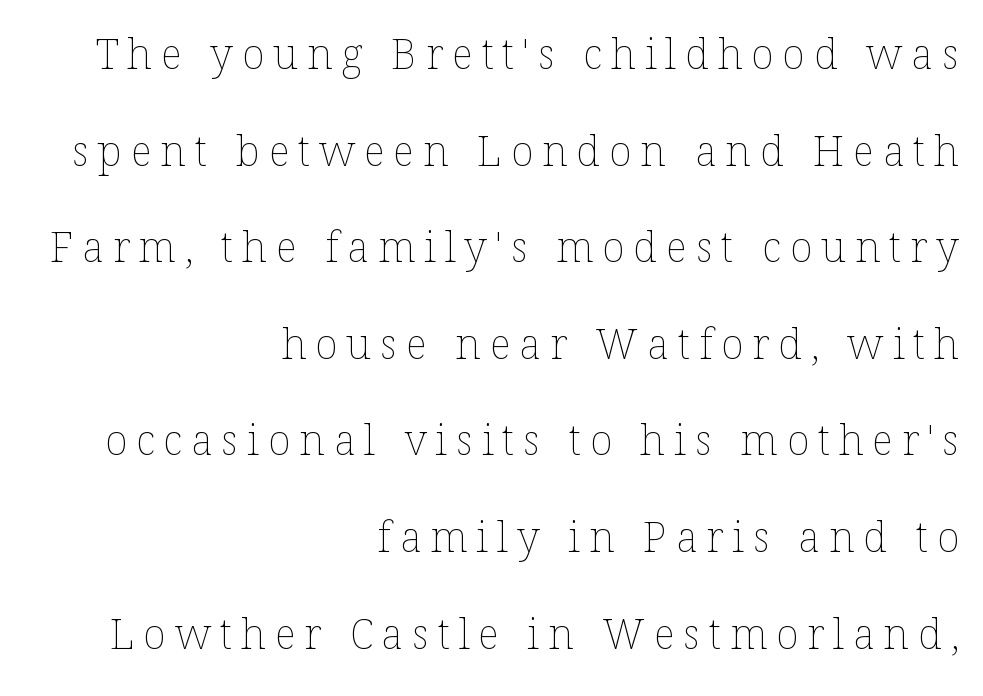
You could not count columns in this text — the font is proportionally spaced. Quick note: interline space is abundant. Letters rest on an invisible, unmarked baseline. Vertical strokes here are truly vertical. In CSS terms this would be text-align: right.
